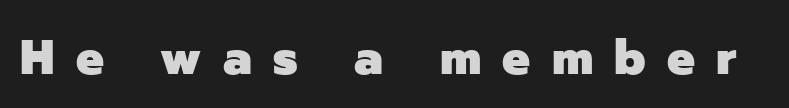
Regarding serifs, this sample does without them. The strokes are fattened all the way to bold. Glyph-to-glyph distance is far greater than everyday printed text. Check under the words: just untouched page. Ascenders rise straight up at ninety degrees.
